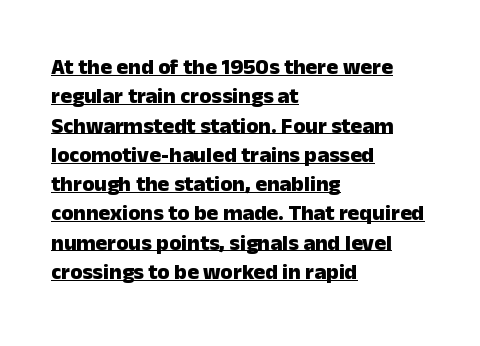
Leftover space on each line is placed entirely after the last word. Tracking value appears to be zero — textbook default spacing. A baseline rule has been typeset under these characters. Stroke thickness is high; the sample reads as a true bold. You can tell it's not italic because the verticals are truly vertical.
